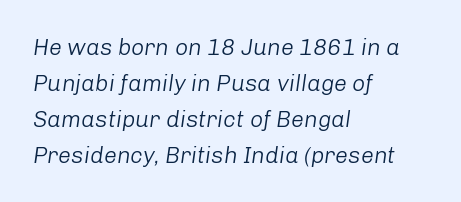
Q: Is the text bold? A: No.
Q: Is the text italic (slanted)? A: Yes, it leans right by about 8 degrees.
Q: Is the text underlined? A: No.
Q: How is the paragraph aligned? A: Left-aligned.
Q: Is the spacing between letters normal or unusually wide? A: Normal.
Q: Is the spacing between lines tight, normal or loose? A: Normal.
